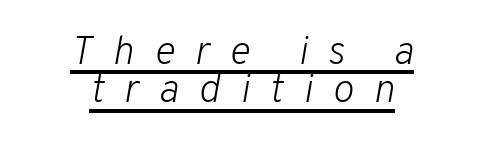
{"italic": "yes", "lean": "right", "slant_degrees": 10, "bold": "no", "weight": "light", "width": "normal", "stroke_contrast": "low", "x_height": "medium", "monospaced": "no", "underline": "yes", "align": "center", "line_spacing": "tight", "line_spacing_ratio": 0.96, "letter_spacing": "wide", "letter_spacing_em": 0.5, "glyph_px": 40}
